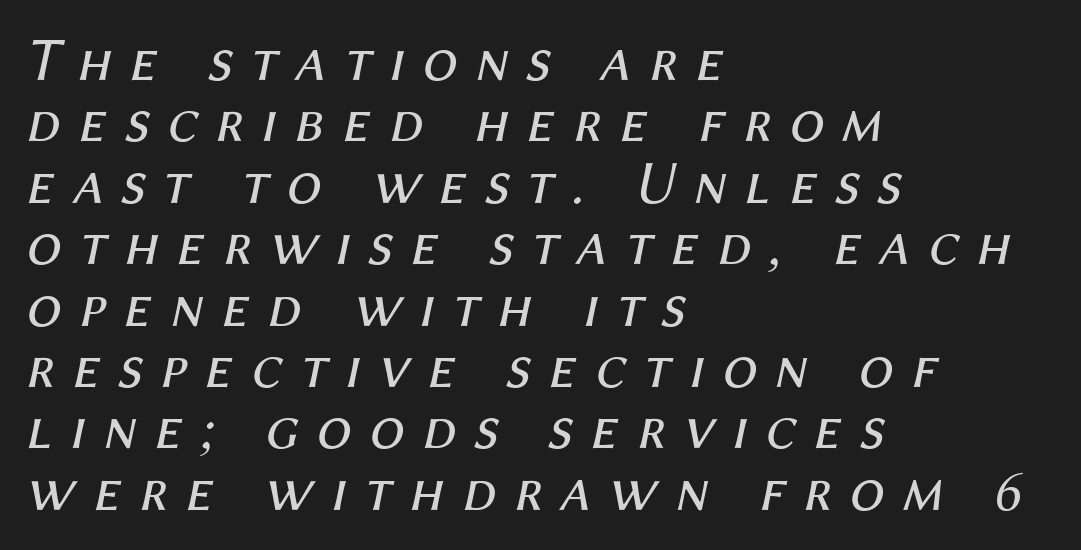
Q: Is the text bold? A: No.
Q: Is the text italic (slanted)? A: Yes, it leans right by about 12 degrees.
Q: Is the text underlined? A: No.
Q: How is the paragraph aligned? A: Left-aligned.
Q: Is the spacing between letters normal or unusually wide? A: Unusually wide.
Q: Is the spacing between lines tight, normal or loose? A: Tight.
Q: Width (condensed, normal, or wide)? A: Normal.
Q: Stroke contrast? A: Medium.
Q: x-height? A: Medium.
Q: Monospaced? A: No.
